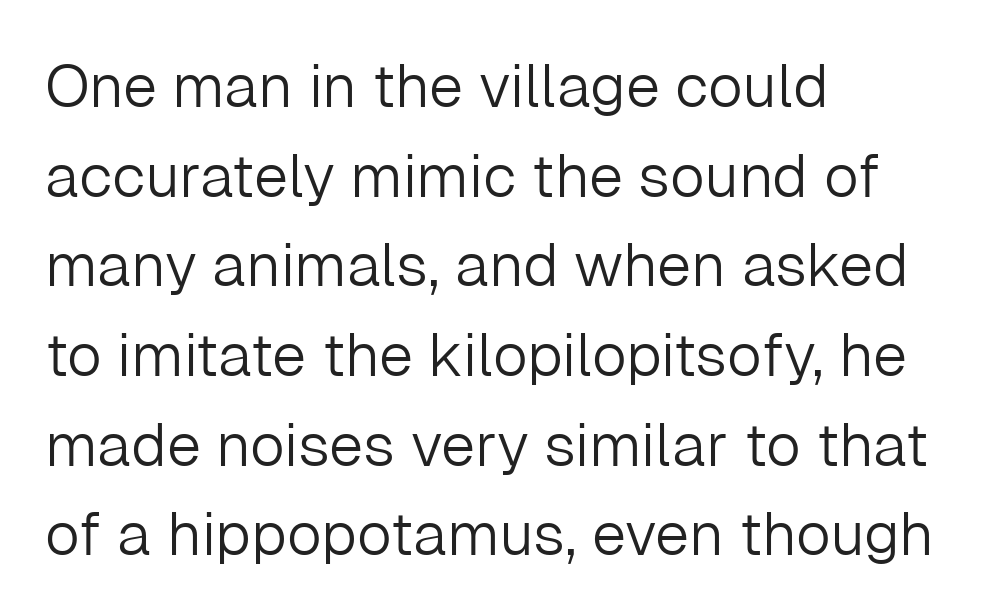
Q: Is the text bold? A: No.
Q: Is the text italic (slanted)? A: No, it is upright.
Q: Is the typeface a serif or a sans-serif typeface? A: Sans-serif.
Q: Is the text underlined? A: No.
Q: How is the paragraph aligned? A: Left-aligned.
Q: Is the spacing between letters normal or unusually wide? A: Normal.
Q: Is the spacing between lines tight, normal or loose? A: Normal.
Q: Width (condensed, normal, or wide)? A: Normal.
Q: Stroke contrast? A: Low.
Q: x-height? A: Medium.
Q: Monospaced? A: No.
